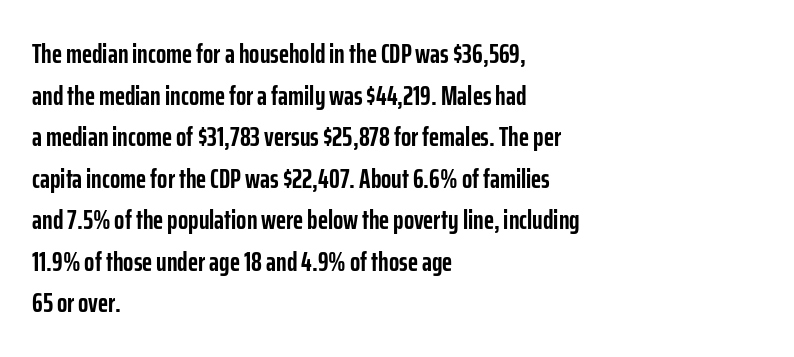
{"italic": "no", "bold": "yes", "underline": "no", "align": "left", "line_spacing": "normal", "line_spacing_ratio": 1.54, "letter_spacing": "normal", "letter_spacing_em": 0.0, "glyph_px": 27}
